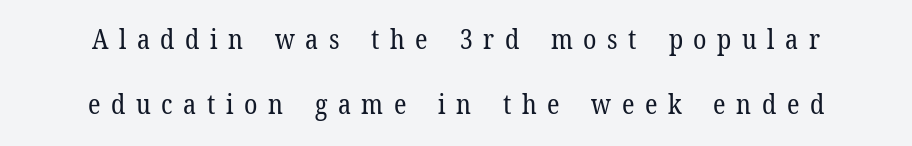
The image shows 27 px text type, upright; set centered, loose line spacing (2.41x), unusually wide letter spacing (+0.39 em), not underlined.
